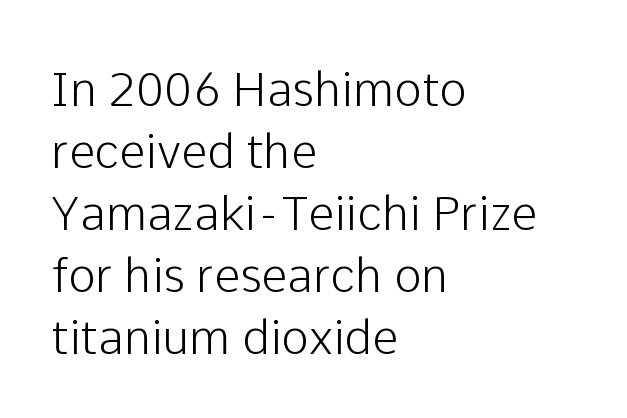
Nope, no serifs anywhere on these letters. How would I describe the line gaps? Plain and ordinary. Looks like regular typesetting: each glyph gets only the width it needs. No word sits above an underline. Tall strokes in this sample are plumb rather than angled. No extra tracking has been applied to these lines.
